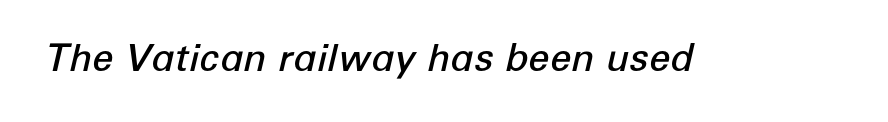
Q: Is the text bold? A: Semi-bold.
Q: Is the text italic (slanted)? A: Yes, it leans right by about 12 degrees.
Q: Is the text underlined? A: No.
Q: Is the spacing between letters normal or unusually wide? A: Normal.
Q: Width (condensed, normal, or wide)? A: Normal.
Q: Stroke contrast? A: Low.
Q: x-height? A: Medium.
Q: Monospaced? A: No.
